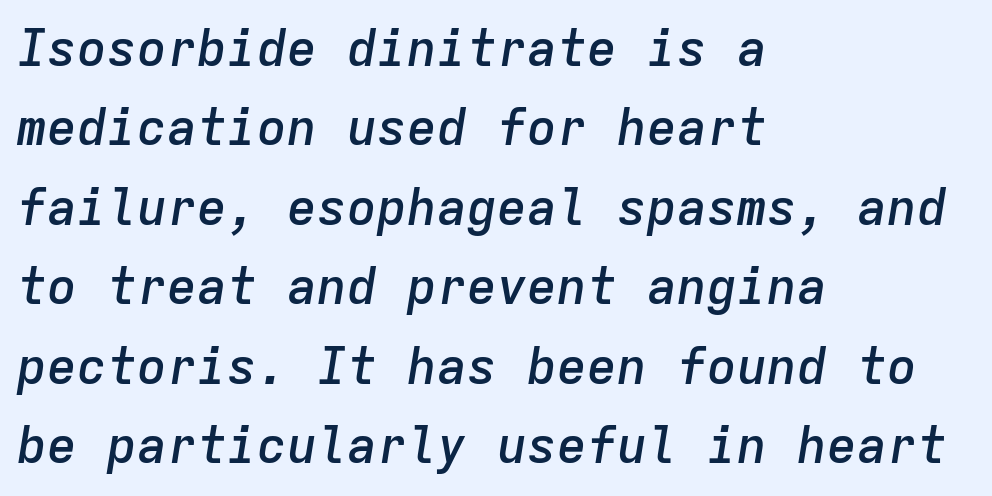
{"italic": "yes", "lean": "right", "slant_degrees": 9, "bold": "semi", "weight": "semibold", "width": "normal", "stroke_contrast": "low", "x_height": "medium", "monospaced": "yes", "underline": "no", "align": "left", "line_spacing": "normal", "line_spacing_ratio": 1.59, "letter_spacing": "normal", "letter_spacing_em": 0.0, "glyph_px": 50}
